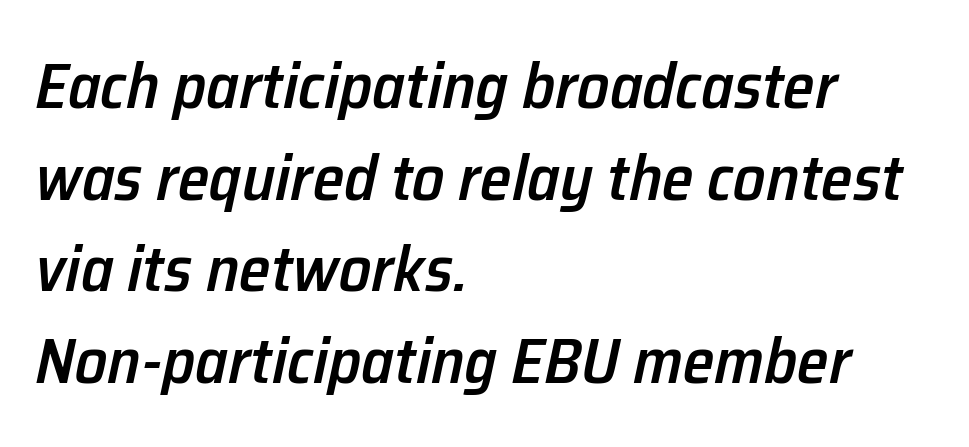
This is oblique type, the kind used for emphasis or titles. Students, observe: this is what conventionally led text looks like. Caption: multi-line text, flush left, ragged right. Think of a printed novel: that variable character pitch is what you see here. Just letters on the line, the space beneath them empty. A typesetter would call this zero additional tracking.
